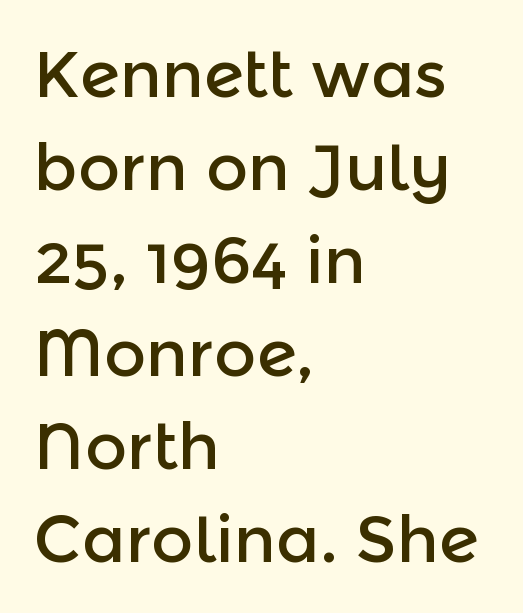
The image shows 65 px sans-serif type, upright; set left-aligned, normal line spacing (1.43x), normal letter spacing, not underlined; a medium x-height.
